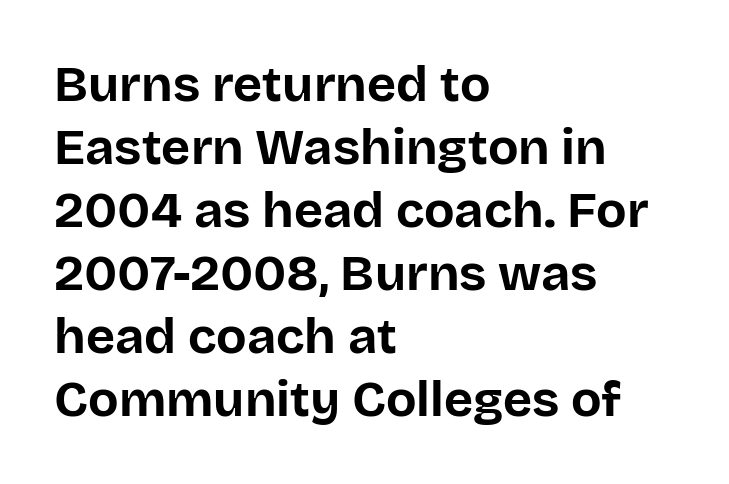
{"serif": "no", "italic": "no", "bold": "yes", "weight": "bold", "width": "normal", "stroke_contrast": "low", "x_height": "large", "monospaced": "no", "underline": "no", "align": "left", "line_spacing": "normal", "line_spacing_ratio": 1.26, "letter_spacing": "normal", "letter_spacing_em": 0.0, "glyph_px": 50}
